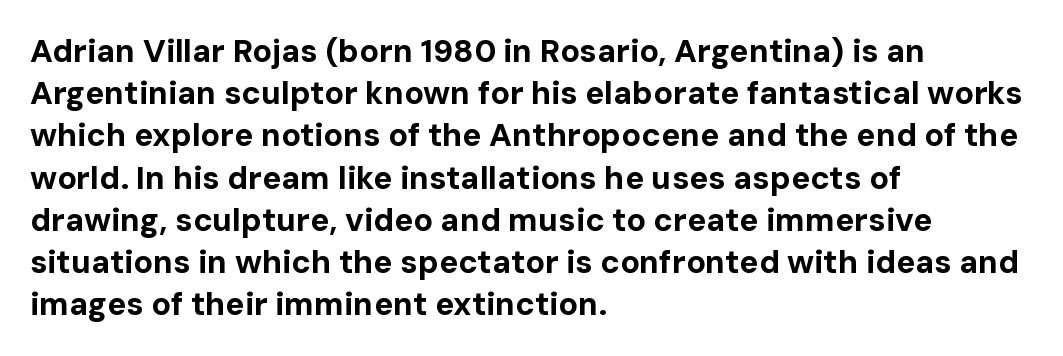
The image shows 32 px bold sans-serif type, upright; set left-aligned, normal line spacing (1.32x), normal letter spacing, not underlined; low stroke contrast and a medium x-height.
